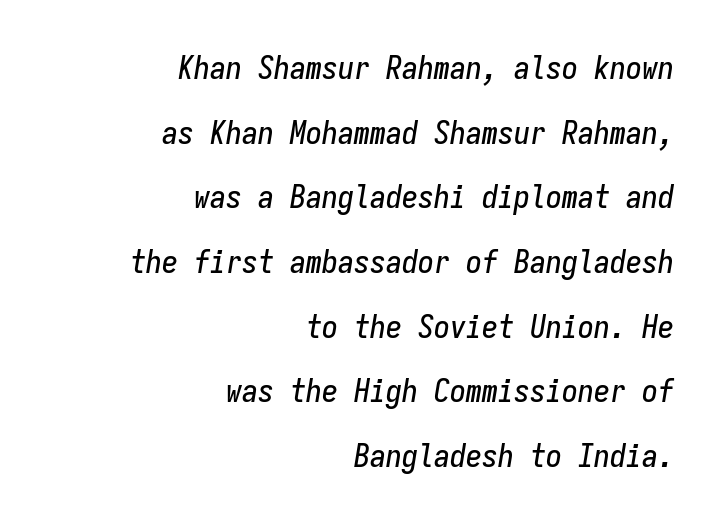
Q: Is the text italic (slanted)? A: Yes, it leans right by about 9 degrees.
Q: Is the text underlined? A: No.
Q: How is the paragraph aligned? A: Right-aligned.
Q: Is the spacing between letters normal or unusually wide? A: Normal.
Q: Is the spacing between lines tight, normal or loose? A: Loose.
Q: Width (condensed, normal, or wide)? A: Condensed.
Q: Stroke contrast? A: Low.
Q: x-height? A: Medium.
Q: Monospaced? A: Yes.
